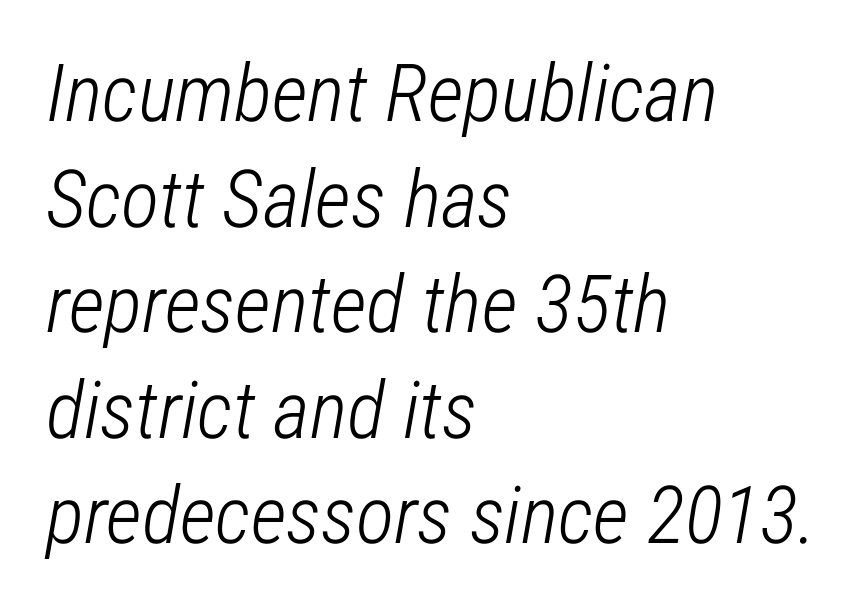
{"italic": "yes", "lean": "right", "slant_degrees": 12, "bold": "no", "weight": "light", "width": "condensed", "stroke_contrast": "low", "x_height": "medium", "monospaced": "no", "underline": "no", "align": "left", "line_spacing": "normal", "line_spacing_ratio": 1.32, "letter_spacing": "normal", "letter_spacing_em": 0.0, "glyph_px": 80}
